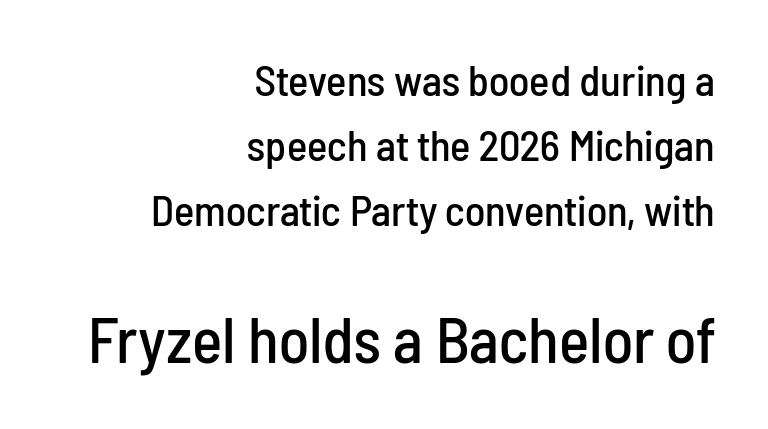
The area under the type is left untouched. These lines stack with their right ends in a neat column. The gaps between neighbouring characters are ordinary and unremarkable. Upright lettering throughout. The rendering uses natural spacing where letterforms have individual widths.
